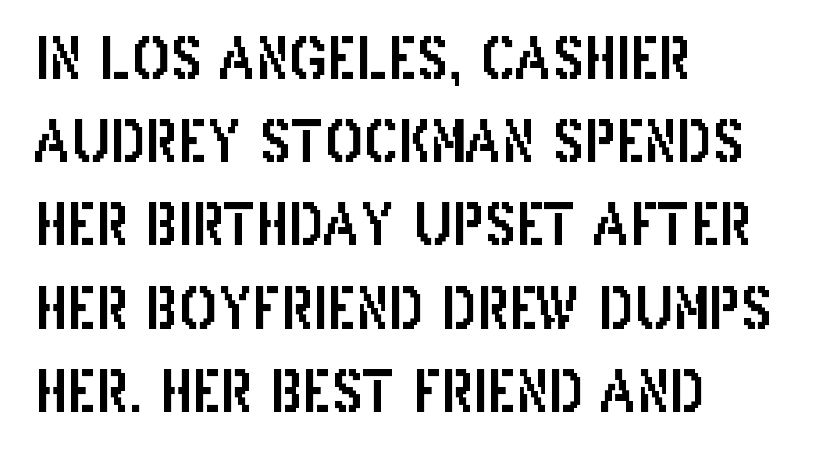
Q: Is the text italic (slanted)? A: No, it is upright.
Q: Is the typeface a serif or a sans-serif typeface? A: Sans-serif.
Q: Is the text underlined? A: No.
Q: How is the paragraph aligned? A: Left-aligned.
Q: Is the spacing between letters normal or unusually wide? A: Normal.
Q: Is the spacing between lines tight, normal or loose? A: Normal.
Q: Width (condensed, normal, or wide)? A: Condensed.
Q: Stroke contrast? A: Low.
Q: x-height? A: Large.
Q: Monospaced? A: No.
